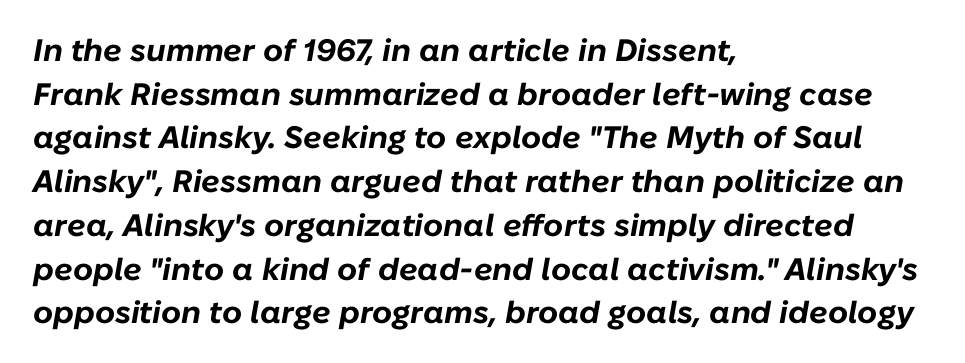
The image shows 31 px bold type, italic (leaning right); set left-aligned, normal line spacing (1.41x), normal letter spacing, not underlined; low stroke contrast and a medium x-height.
